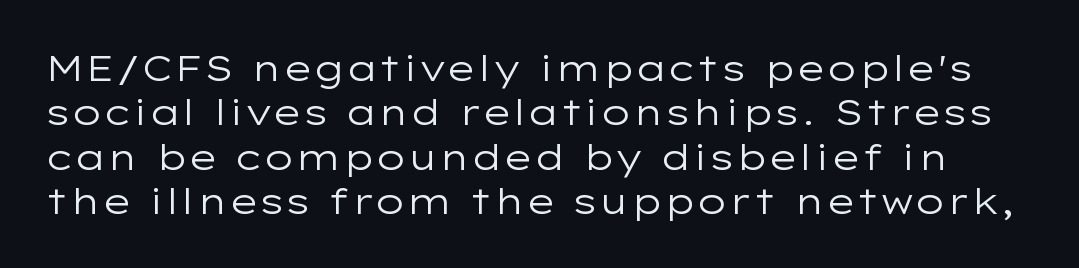
{"serif": "no", "italic": "no", "bold": "no", "weight": "regular", "width": "wide", "stroke_contrast": "low", "x_height": "medium", "monospaced": "no", "underline": "no", "line_spacing_ratio": 1.23, "letter_spacing": "normal", "letter_spacing_em": 0.0, "glyph_px": 36}
